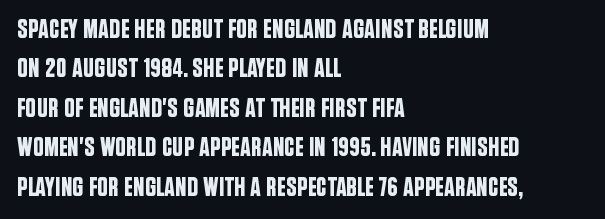
Q: Is the text italic (slanted)? A: No, it is upright.
Q: Is the text underlined? A: No.
Q: How is the paragraph aligned? A: Left-aligned.
Q: Is the spacing between letters normal or unusually wide? A: Normal.
Q: Is the spacing between lines tight, normal or loose? A: Normal.
